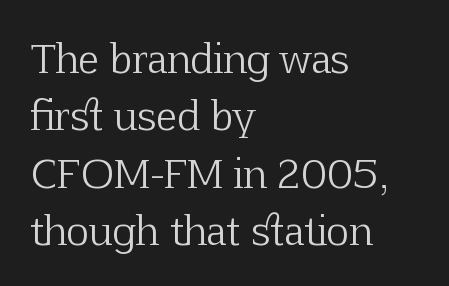
The image shows 39 px light serif type, upright; set left-aligned, normal line spacing (1.47x), normal letter spacing, not underlined; low stroke contrast and a medium x-height.
